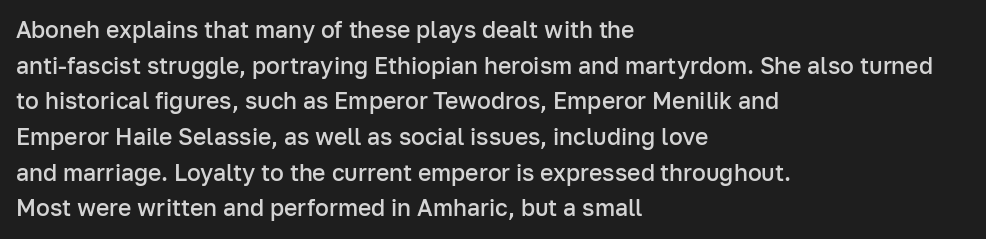
{"italic": "no", "bold": "semi", "underline": "no", "align": "left", "line_spacing": "normal", "line_spacing_ratio": 1.55, "letter_spacing": "normal", "letter_spacing_em": 0.0, "glyph_px": 23}
